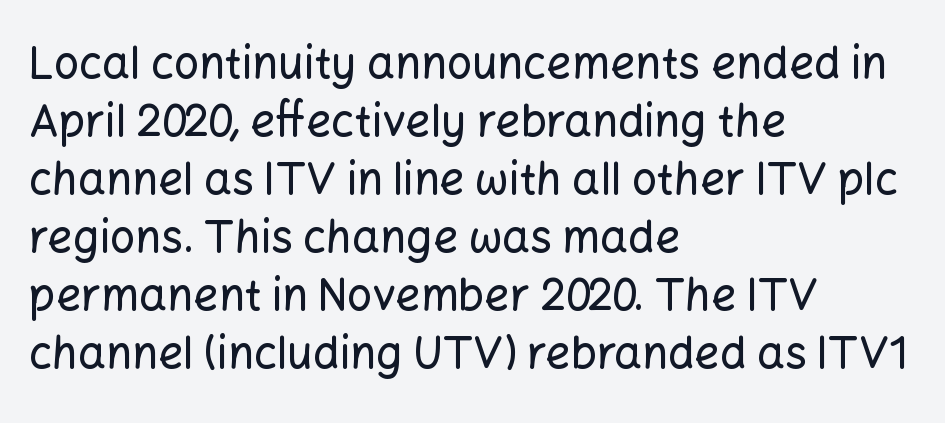
The image shows 44 px sans-serif type, upright; set left-aligned, normal line spacing (1.32x), normal letter spacing, not underlined; low stroke contrast and a medium x-height.
